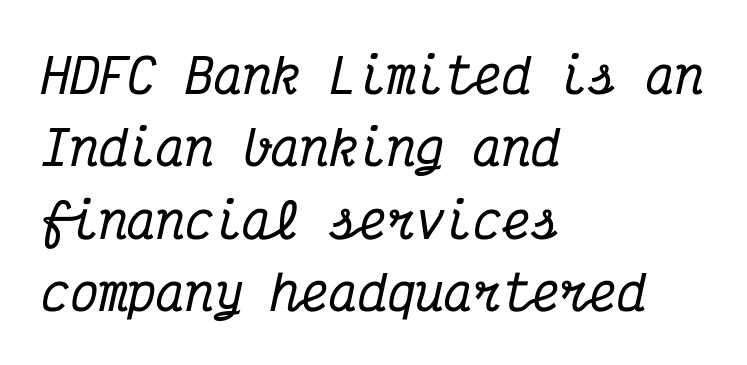
Q: Is the text italic (slanted)? A: Yes, it leans right by about 12 degrees.
Q: Is the typeface a serif or a sans-serif typeface? A: Serif.
Q: Is the text underlined? A: No.
Q: How is the paragraph aligned? A: Left-aligned.
Q: Is the spacing between letters normal or unusually wide? A: Normal.
Q: Is the spacing between lines tight, normal or loose? A: Normal.
Q: Width (condensed, normal, or wide)? A: Condensed.
Q: Stroke contrast? A: Medium.
Q: x-height? A: Medium.
Q: Monospaced? A: Yes.
